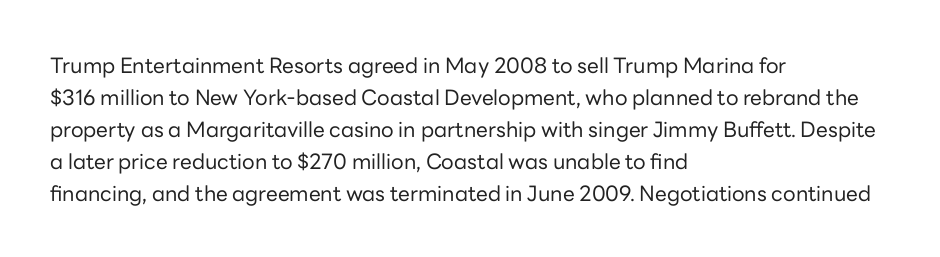
Vertical strokes here are truly vertical. The paragraph has a hard left edge and a soft right edge. The rendering uses a moderate line-height, typical for paragraphs. The cut favours lightness, reaching ordinary text weight at its darkest.
